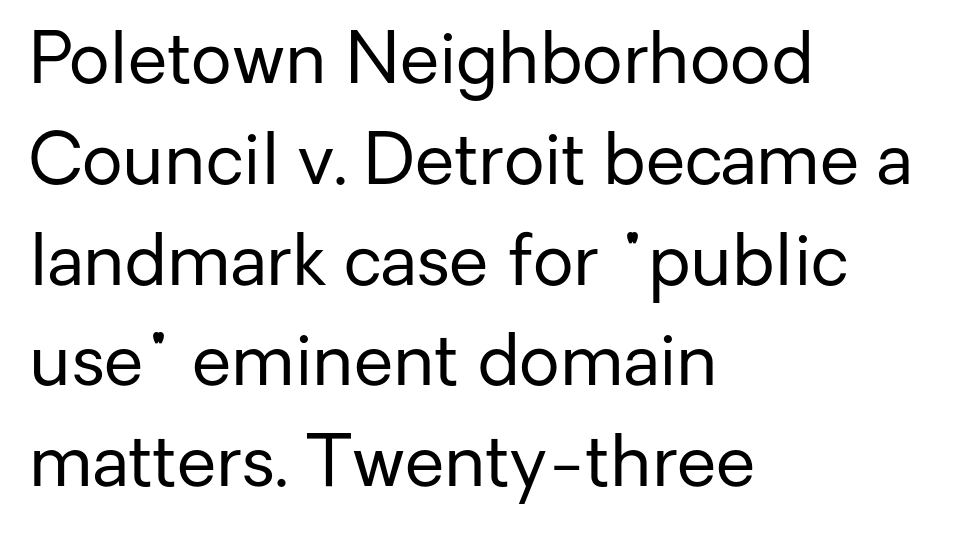
Q: Is the text bold? A: No.
Q: Is the text italic (slanted)? A: No, it is upright.
Q: Is the typeface a serif or a sans-serif typeface? A: Sans-serif.
Q: Is the text underlined? A: No.
Q: How is the paragraph aligned? A: Left-aligned.
Q: Is the spacing between letters normal or unusually wide? A: Normal.
Q: Is the spacing between lines tight, normal or loose? A: Normal.
Q: Width (condensed, normal, or wide)? A: Normal.
Q: Stroke contrast? A: Low.
Q: x-height? A: Medium.
Q: Monospaced? A: No.
